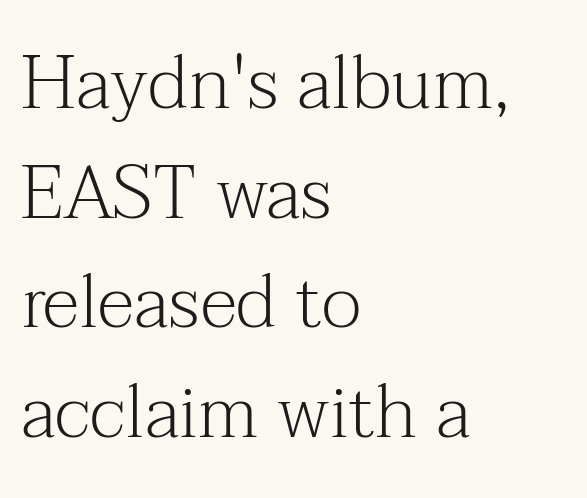
Q: Is the text bold? A: No.
Q: Is the text italic (slanted)? A: No, it is upright.
Q: Is the typeface a serif or a sans-serif typeface? A: Serif.
Q: Is the text underlined? A: No.
Q: How is the paragraph aligned? A: Left-aligned.
Q: Is the spacing between letters normal or unusually wide? A: Normal.
Q: Is the spacing between lines tight, normal or loose? A: Normal.
Q: Width (condensed, normal, or wide)? A: Normal.
Q: Stroke contrast? A: Medium.
Q: x-height? A: Medium.
Q: Monospaced? A: No.
